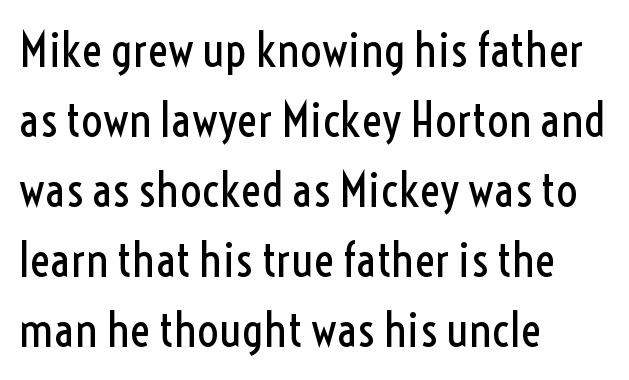
Q: Is the text bold? A: No.
Q: Is the text italic (slanted)? A: No, it is upright.
Q: Is the typeface a serif or a sans-serif typeface? A: Sans-serif.
Q: Is the text underlined? A: No.
Q: How is the paragraph aligned? A: Left-aligned.
Q: Is the spacing between letters normal or unusually wide? A: Normal.
Q: Is the spacing between lines tight, normal or loose? A: Normal.
Q: Width (condensed, normal, or wide)? A: Condensed.
Q: x-height? A: Medium.
Q: Monospaced? A: No.
